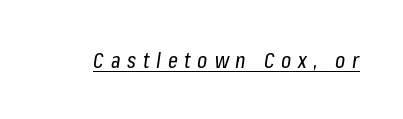
Q: Is the text bold? A: No.
Q: Is the text italic (slanted)? A: Yes, it leans right by about 8 degrees.
Q: Is the text underlined? A: Yes.
Q: Is the spacing between letters normal or unusually wide? A: Unusually wide.
